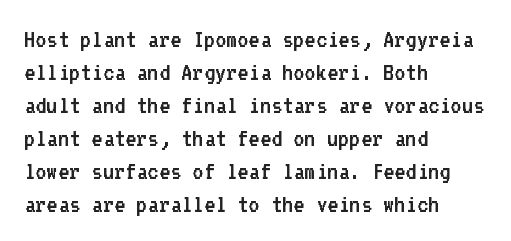
{"italic": "no", "bold": "no", "underline": "no", "align": "left", "line_spacing_ratio": 1.22, "letter_spacing": "normal", "letter_spacing_em": 0.0, "glyph_px": 27}
